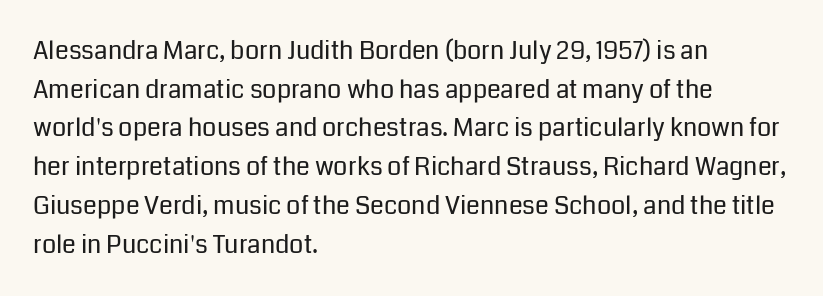
The image shows 25 px text type, upright; set left-aligned, normal line spacing (1.55x), normal letter spacing, not underlined.
